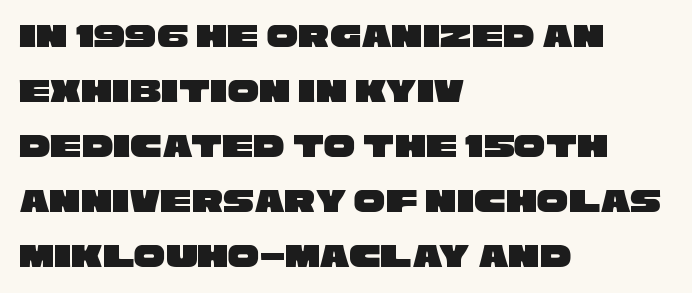
One glance says typical: line gaps are just what's usual. Think of a printed novel: that variable character pitch is what you see here. Any mark beneath the type? The region is blank. Inter-character spacing is left at the font's built-in metrics.
